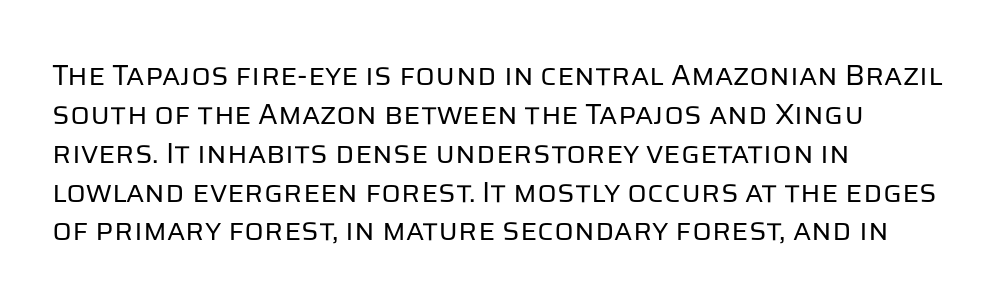
Q: Is the text bold? A: No.
Q: Is the text italic (slanted)? A: No, it is upright.
Q: Is the typeface a serif or a sans-serif typeface? A: Sans-serif.
Q: Is the text underlined? A: No.
Q: How is the paragraph aligned? A: Left-aligned.
Q: Is the spacing between letters normal or unusually wide? A: Normal.
Q: Is the spacing between lines tight, normal or loose? A: Normal.
Q: Width (condensed, normal, or wide)? A: Normal.
Q: Stroke contrast? A: Low.
Q: x-height? A: Large.
Q: Monospaced? A: No.
